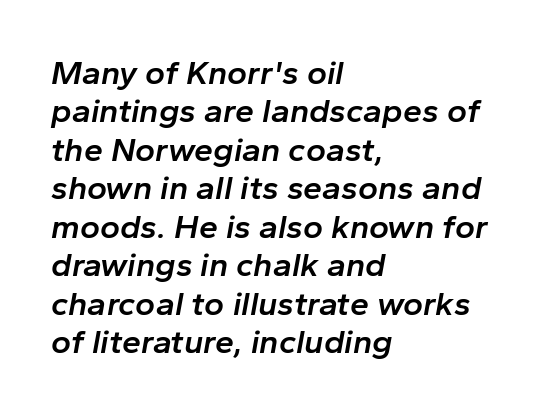
{"italic": "yes", "lean": "right", "slant_degrees": 10, "bold": "semi", "weight": "semibold", "width": "normal", "stroke_contrast": "low", "x_height": "medium", "monospaced": "no", "underline": "no", "align": "left", "line_spacing": "tight", "line_spacing_ratio": 1.13, "letter_spacing": "normal", "letter_spacing_em": 0.0, "glyph_px": 34}
